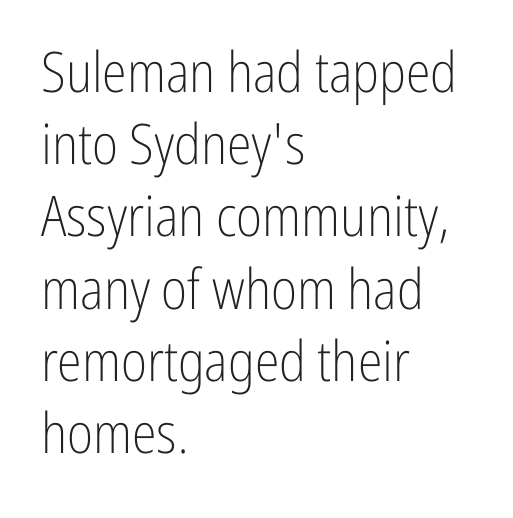
Q: Is the text bold? A: No.
Q: Is the text italic (slanted)? A: No, it is upright.
Q: Is the typeface a serif or a sans-serif typeface? A: Sans-serif.
Q: Is the text underlined? A: No.
Q: How is the paragraph aligned? A: Left-aligned.
Q: Is the spacing between letters normal or unusually wide? A: Normal.
Q: Is the spacing between lines tight, normal or loose? A: Normal.
Q: Width (condensed, normal, or wide)? A: Condensed.
Q: Stroke contrast? A: Low.
Q: x-height? A: Medium.
Q: Monospaced? A: No.
